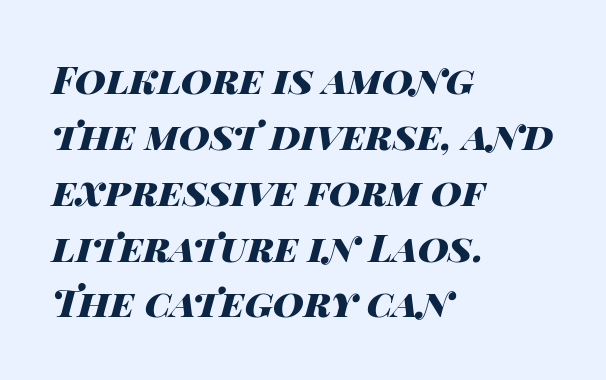
The image shows 38 px heavy, wide type, italic (leaning right); set left-aligned, normal line spacing (1.47x), normal letter spacing, not underlined; high stroke contrast and a large x-height.
